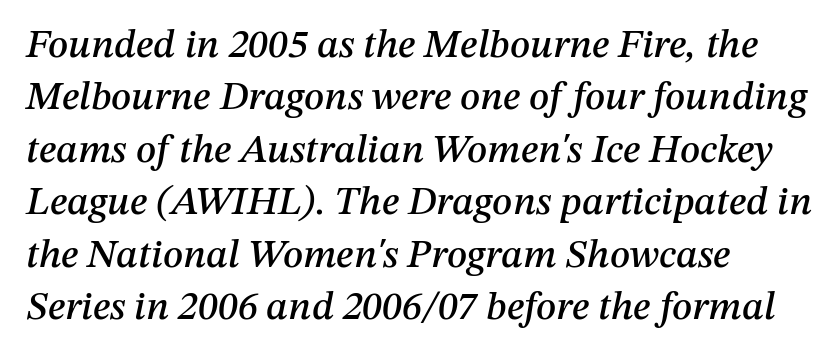
Q: Is the text italic (slanted)? A: Yes, it leans right by about 12 degrees.
Q: Is the text underlined? A: No.
Q: How is the paragraph aligned? A: Left-aligned.
Q: Is the spacing between letters normal or unusually wide? A: Normal.
Q: Is the spacing between lines tight, normal or loose? A: Normal.
Q: Width (condensed, normal, or wide)? A: Normal.
Q: Stroke contrast? A: Medium.
Q: x-height? A: Medium.
Q: Monospaced? A: No.
